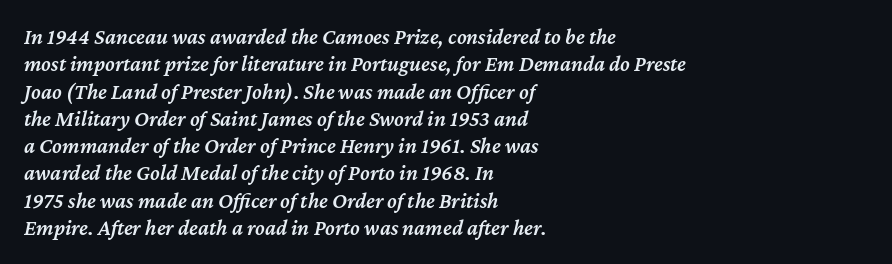
Semibold letterforms, between regular and bold. The lettering tilts uniformly, giving the passage an italic look. The passage is arranged the way most books set body copy — flush left. The gaps between neighbouring characters are ordinary and unremarkable. This rendering features lettering with no underline.
